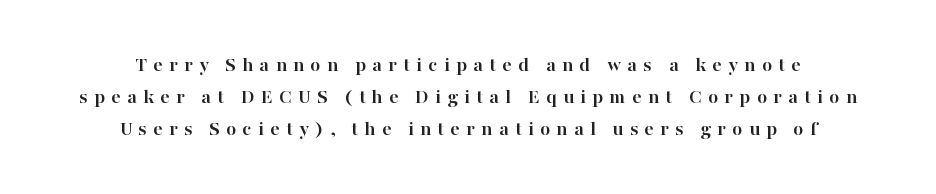
Q: Is the text bold? A: Yes.
Q: Is the text italic (slanted)? A: No, it is upright.
Q: Is the text underlined? A: No.
Q: How is the paragraph aligned? A: Centered.
Q: Is the spacing between letters normal or unusually wide? A: Unusually wide.
Q: Is the spacing between lines tight, normal or loose? A: Normal.
